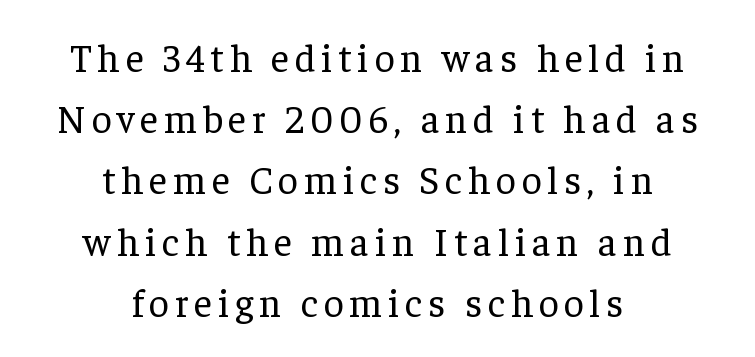
Q: Is the text bold? A: No.
Q: Is the text italic (slanted)? A: No, it is upright.
Q: Is the typeface a serif or a sans-serif typeface? A: Serif.
Q: Is the text underlined? A: No.
Q: How is the paragraph aligned? A: Centered.
Q: Is the spacing between lines tight, normal or loose? A: Normal.
Q: Width (condensed, normal, or wide)? A: Normal.
Q: Stroke contrast? A: Low.
Q: x-height? A: Medium.
Q: Monospaced? A: No.
